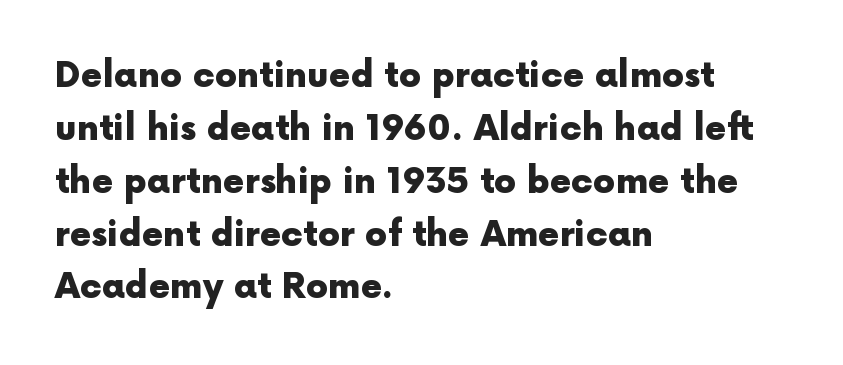
Q: Is the text bold? A: Yes.
Q: Is the text italic (slanted)? A: No, it is upright.
Q: Is the typeface a serif or a sans-serif typeface? A: Sans-serif.
Q: Is the text underlined? A: No.
Q: How is the paragraph aligned? A: Left-aligned.
Q: Is the spacing between letters normal or unusually wide? A: Normal.
Q: Is the spacing between lines tight, normal or loose? A: Normal.
Q: Width (condensed, normal, or wide)? A: Normal.
Q: x-height? A: Medium.
Q: Monospaced? A: No.
